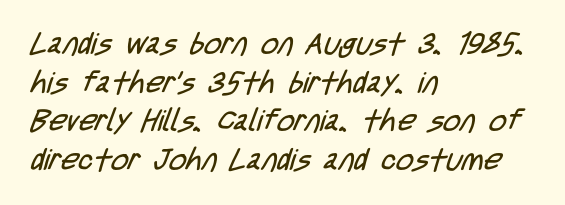
The image shows 30 px regular-weight, condensed sans-serif type; set left-aligned, normal line spacing (1.29x), normal letter spacing, not underlined; low stroke contrast and a large x-height.
